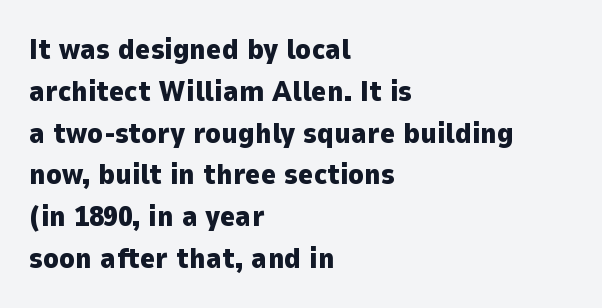
Words appear dense and cohesive because spacing is normal. Unlike a traditional serif, this face leaves its strokes unadorned. The lines sit at an ordinary, default distance from one another. Horizontally, the lines are justified to the leading edge only. Chunky letters — that's bold for sure.
